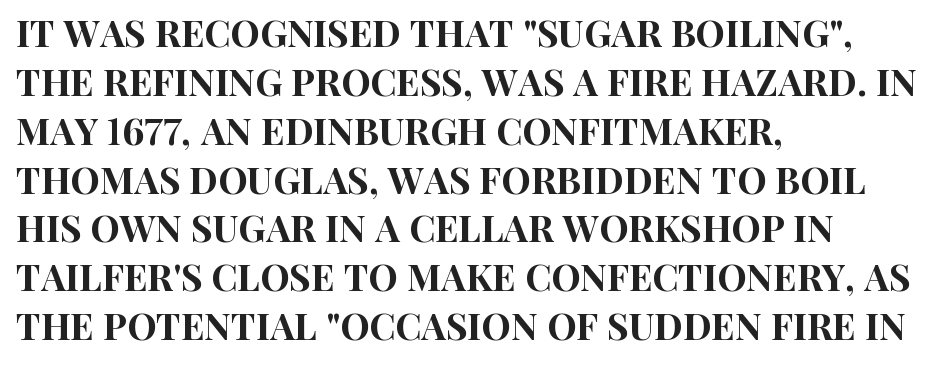
The image shows 37 px condensed sans-serif type, upright; set left-aligned, normal line spacing (1.32x), normal letter spacing, not underlined; high stroke contrast and a large x-height.
